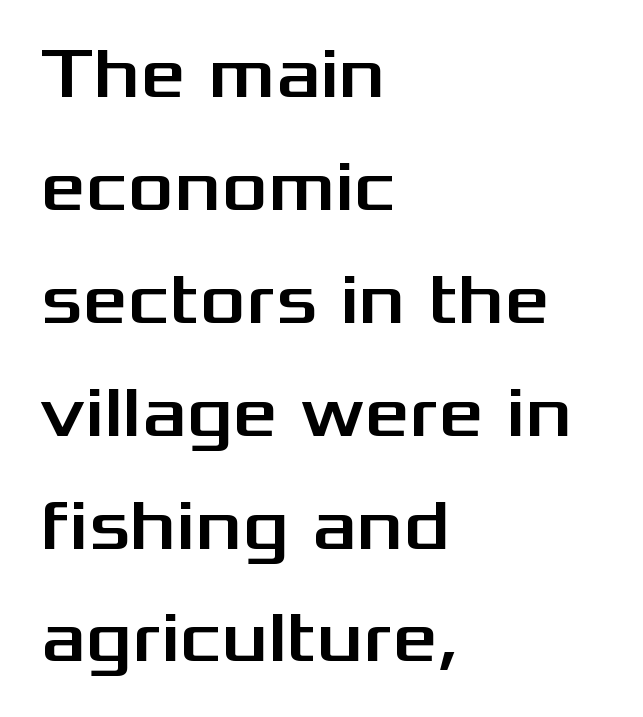
The image shows 71 px wide sans-serif type, upright; set left-aligned, normal line spacing (1.59x), normal letter spacing, not underlined; medium stroke contrast and a medium x-height.
